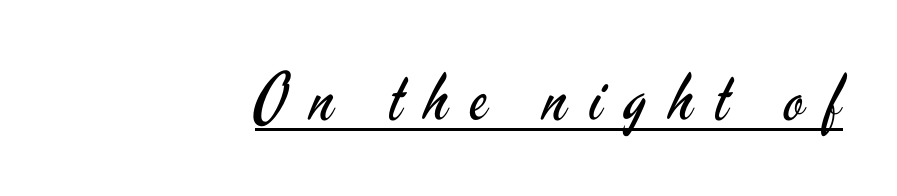
Q: Is the text bold? A: No.
Q: Is the text italic (slanted)? A: Yes.
Q: Is the typeface a serif or a sans-serif typeface? A: Sans-serif.
Q: Is the text underlined? A: Yes.
Q: How is the paragraph aligned? A: Right-aligned.
Q: Is the spacing between letters normal or unusually wide? A: Unusually wide.
Q: Width (condensed, normal, or wide)? A: Condensed.
Q: Stroke contrast? A: Low.
Q: x-height? A: Small.
Q: Monospaced? A: No.
